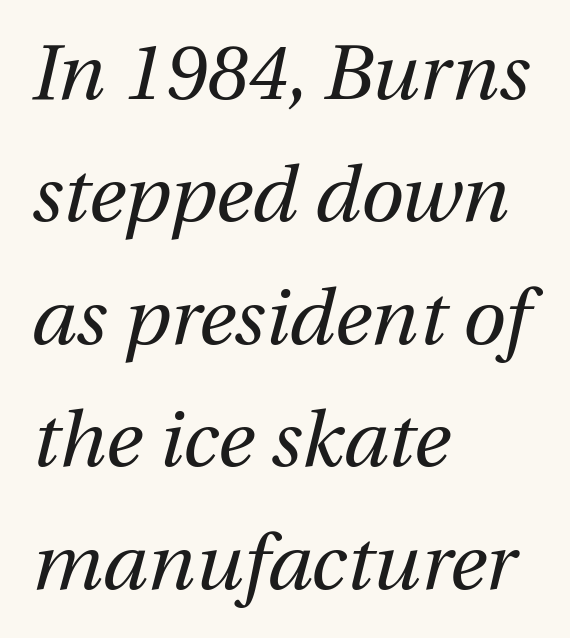
{"italic": "yes", "lean": "right", "slant_degrees": 12, "bold": "no", "weight": "regular", "width": "normal", "stroke_contrast": "medium", "x_height": "medium", "monospaced": "no", "underline": "no", "align": "left", "line_spacing": "normal", "line_spacing_ratio": 1.57, "letter_spacing": "normal", "letter_spacing_em": 0.0, "glyph_px": 78}
